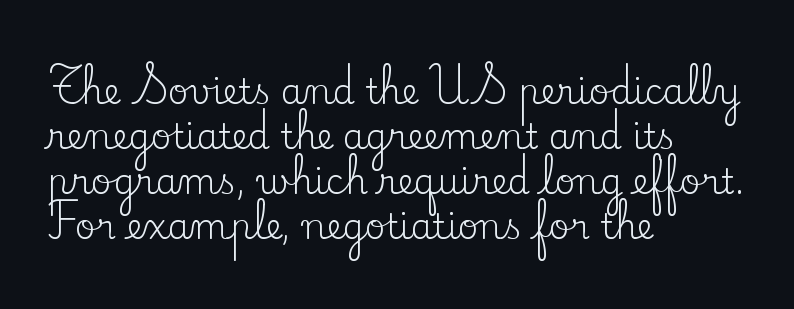
The image shows 35 px regular-weight type, upright; set left-aligned, normal line spacing (1.29x), normal letter spacing, not underlined; low stroke contrast and a small x-height.
